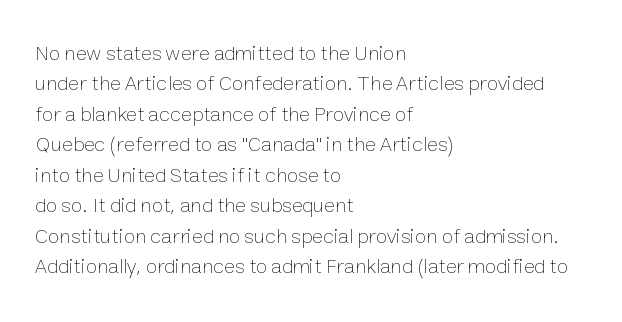
{"italic": "no", "bold": "no", "underline": "no", "align": "left", "line_spacing": "normal", "line_spacing_ratio": 1.45, "letter_spacing": "normal", "letter_spacing_em": 0.0, "glyph_px": 21}
